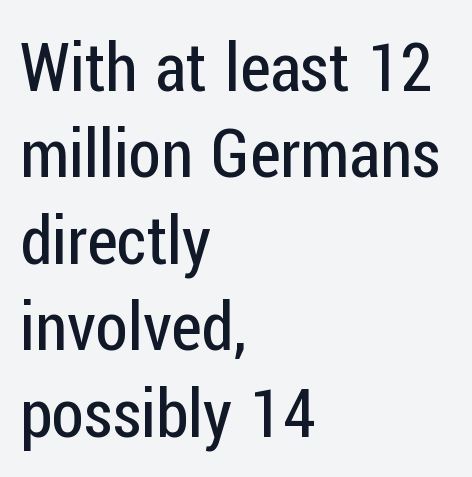
The type sits square on the baseline with zero lean. Think of a printed novel: that variable character pitch is what you see here. The horizontal fit of the characters is conventional and even. Glance below the letters and you will spot only blank space. Each line starts at the same left margin while the right side varies.
